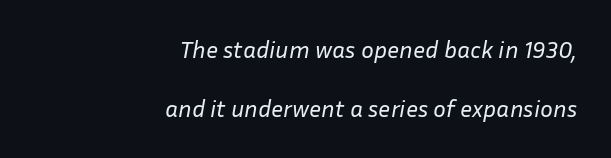
Q: Is the text bold? A: No.
Q: Is the text italic (slanted)? A: Yes, it leans right by about 10 degrees.
Q: Is the text underlined? A: No.
Q: How is the paragraph aligned? A: Right-aligned.
Q: Is the spacing between letters normal or unusually wide? A: Normal.
Q: Is the spacing between lines tight, normal or loose? A: Loose.
